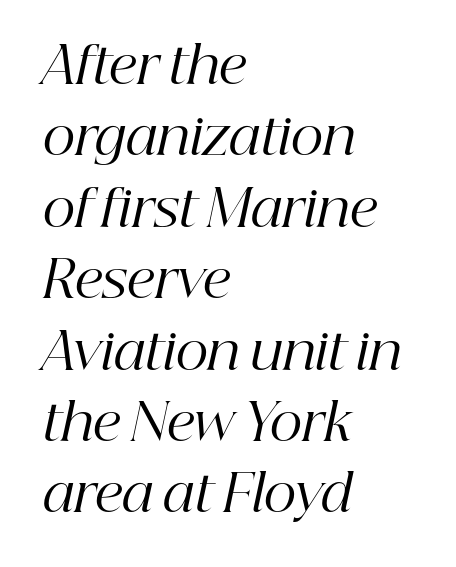
{"serif": "yes", "italic": "yes", "lean": "right", "slant_degrees": 12, "bold": "no", "weight": "regular", "width": "normal", "stroke_contrast": "high", "x_height": "medium", "monospaced": "no", "underline": "no", "align": "left", "line_spacing": "normal", "line_spacing_ratio": 1.4, "letter_spacing": "normal", "letter_spacing_em": 0.0, "glyph_px": 51}
